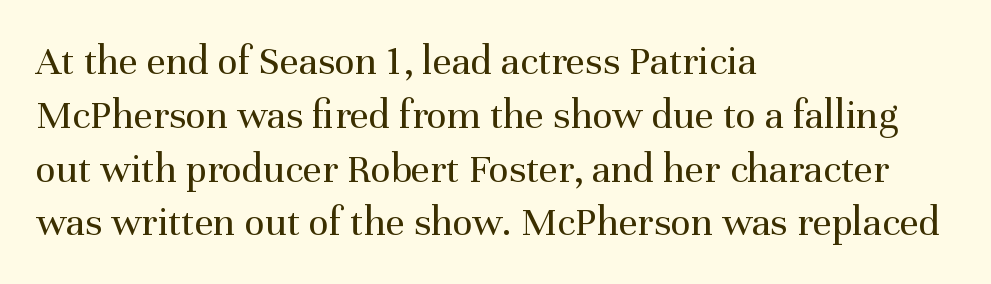
Q: Is the text bold? A: No.
Q: Is the text italic (slanted)? A: No, it is upright.
Q: Is the typeface a serif or a sans-serif typeface? A: Serif.
Q: Is the text underlined? A: No.
Q: How is the paragraph aligned? A: Left-aligned.
Q: Is the spacing between letters normal or unusually wide? A: Normal.
Q: Is the spacing between lines tight, normal or loose? A: Normal.
Q: Width (condensed, normal, or wide)? A: Normal.
Q: Stroke contrast? A: Medium.
Q: x-height? A: Medium.
Q: Monospaced? A: No.
